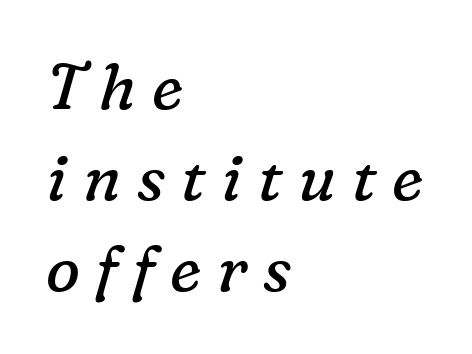
The image shows 64 px regular-weight serif type, italic (leaning right); set left-aligned, normal line spacing (1.42x), unusually wide letter spacing (+0.25 em), not underlined; low stroke contrast and a medium x-height.
